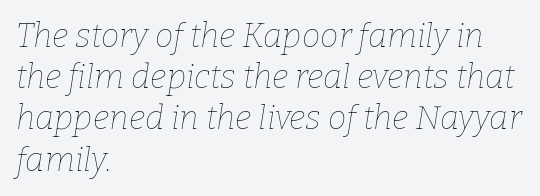
The image shows 33 px thin type, italic (leaning right); set left-aligned, normal line spacing (1.25x), normal letter spacing, not underlined; low stroke contrast and a medium x-height.
